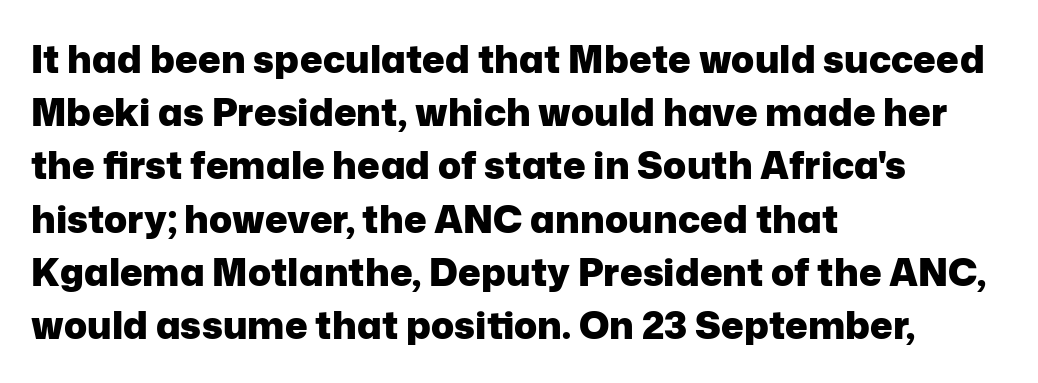
The image shows 38 px heavy sans-serif type, upright; set left-aligned, normal line spacing (1.4x), normal letter spacing, not underlined; low stroke contrast and a medium x-height.
